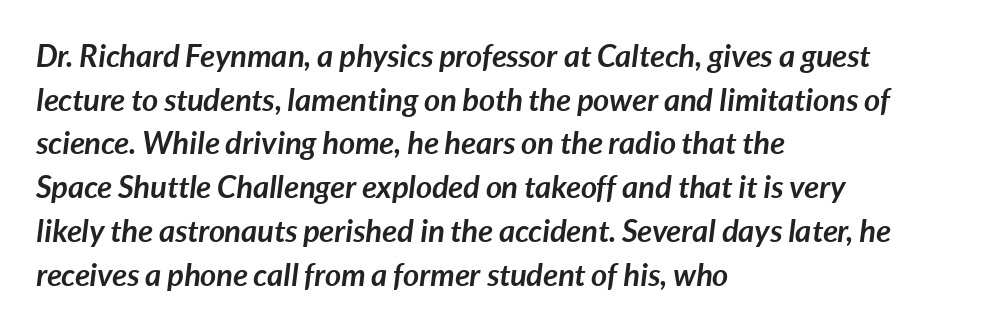
{"italic": "yes", "lean": "right", "slant_degrees": 7, "bold": "yes", "weight": "semibold", "width": "normal", "stroke_contrast": "low", "x_height": "medium", "monospaced": "no", "underline": "no", "align": "left", "line_spacing": "normal", "line_spacing_ratio": 1.41, "letter_spacing": "normal", "letter_spacing_em": 0.0, "glyph_px": 31}
